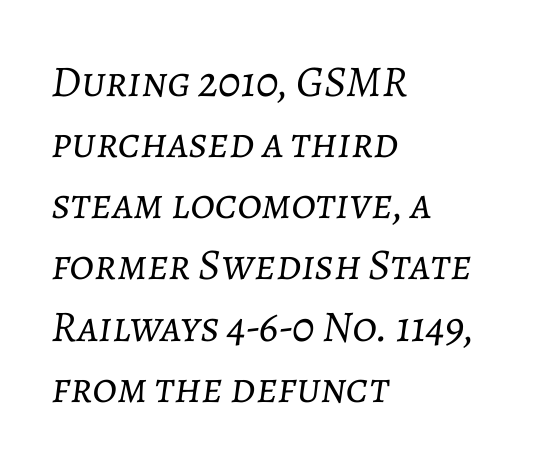
The passage shown stacks its lines at a standard gap. Glyph-to-glyph distance matches everyday printed text. All the whitespace from short lines collects on the right. Is the stroke heavy? The answer is a plain regular-or-lighter. Glance below the letters and you will spot only blank space. Italic: yes, the glyphs are oblique.
